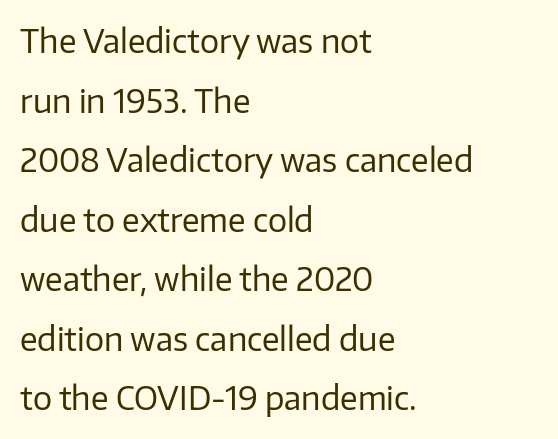
{"serif": "no", "italic": "no", "bold": "no", "weight": "regular", "width": "normal", "stroke_contrast": "low", "x_height": "medium", "monospaced": "no", "underline": "no", "align": "left", "line_spacing_ratio": 1.86, "letter_spacing": "normal", "letter_spacing_em": 0.0, "glyph_px": 32}
